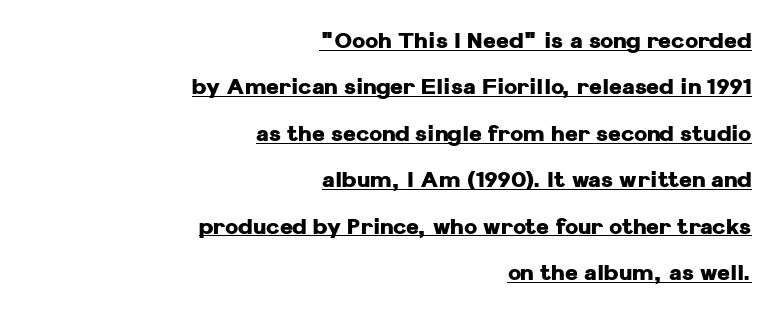
Q: Is the text bold? A: Yes.
Q: Is the text italic (slanted)? A: No, it is upright.
Q: Is the text underlined? A: Yes.
Q: How is the paragraph aligned? A: Right-aligned.
Q: Is the spacing between letters normal or unusually wide? A: Normal.
Q: Is the spacing between lines tight, normal or loose? A: Loose.
